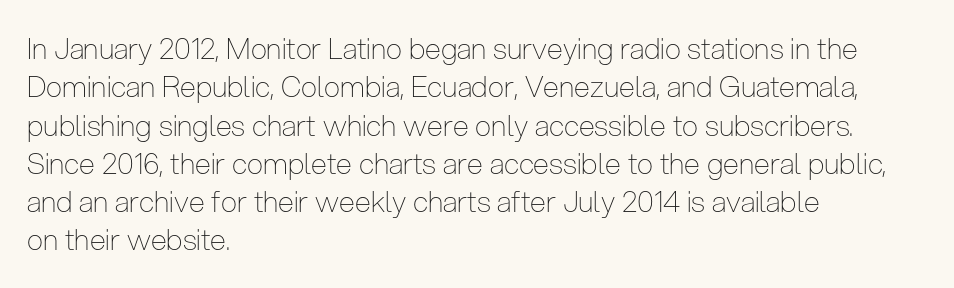
Q: Is the text bold? A: No.
Q: Is the text italic (slanted)? A: No, it is upright.
Q: Is the typeface a serif or a sans-serif typeface? A: Sans-serif.
Q: Is the text underlined? A: No.
Q: How is the paragraph aligned? A: Left-aligned.
Q: Is the spacing between letters normal or unusually wide? A: Normal.
Q: Is the spacing between lines tight, normal or loose? A: Normal.
Q: Width (condensed, normal, or wide)? A: Condensed.
Q: Stroke contrast? A: Low.
Q: x-height? A: Medium.
Q: Monospaced? A: No.
